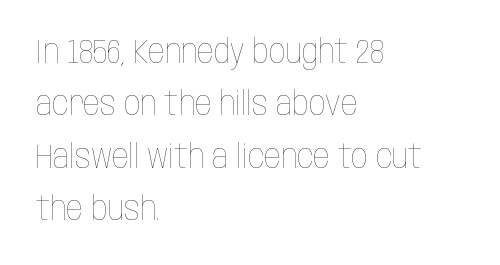
A typesetter would call this proportional, since set widths differ per character. Each new line begins a customary step beneath the previous one. The passage is arranged the way most books set body copy — flush left. Does extra space separate the letters? No, they use regular spacing. Ascenders rise straight up at ninety degrees. The words here are not underlined.
